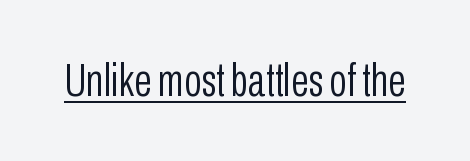
Q: Is the text bold? A: No.
Q: Is the text italic (slanted)? A: No, it is upright.
Q: Is the typeface a serif or a sans-serif typeface? A: Sans-serif.
Q: Is the text underlined? A: Yes.
Q: Is the spacing between letters normal or unusually wide? A: Normal.
Q: Width (condensed, normal, or wide)? A: Condensed.
Q: Stroke contrast? A: Low.
Q: x-height? A: Medium.
Q: Monospaced? A: No.
